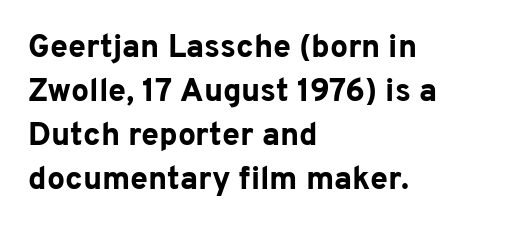
{"serif": "no", "italic": "no", "bold": "yes", "weight": "bold", "width": "normal", "stroke_contrast": "low", "x_height": "medium", "monospaced": "no", "underline": "no", "align": "left", "line_spacing": "normal", "line_spacing_ratio": 1.38, "letter_spacing": "normal", "letter_spacing_em": 0.0, "glyph_px": 32}
